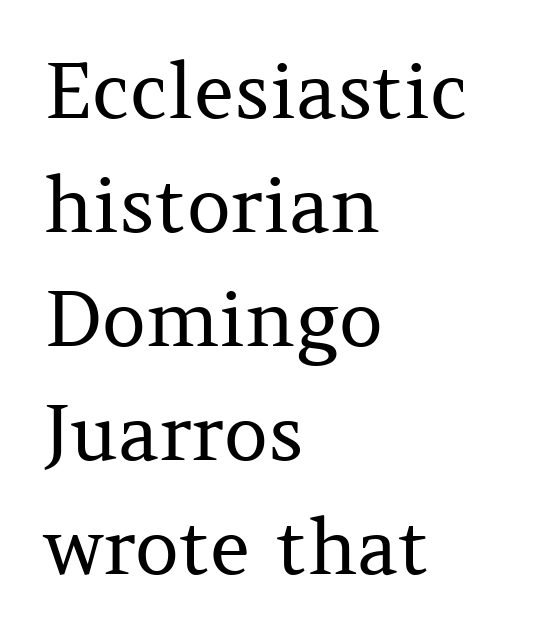
Nothing unusual about the tracking: characters are spaced as the font intends. These lines stack with their left ends in a neat column. The lines sit at an ordinary, default distance from one another. No word sits above an underline. The passage shown is typeset with a serif family.
